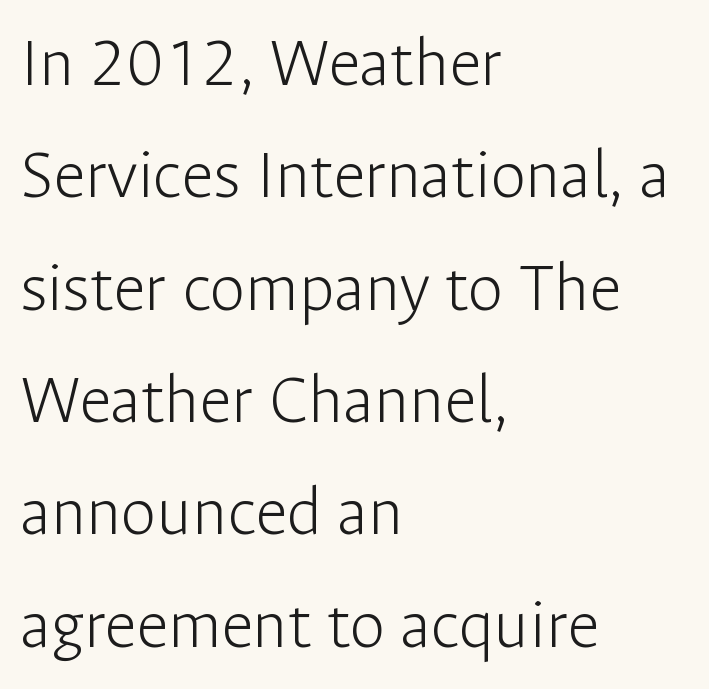
The rows are spaced the way most documents space them. Inter-character spacing is left at the font's built-in metrics. Check where the strokes stop: nothing finishes them off — pure sans. These lines stack with their left ends in a neat column. This is roman type, the default non-slanted kind. This sample has the flowing, uneven cadence of proportional lettering.
